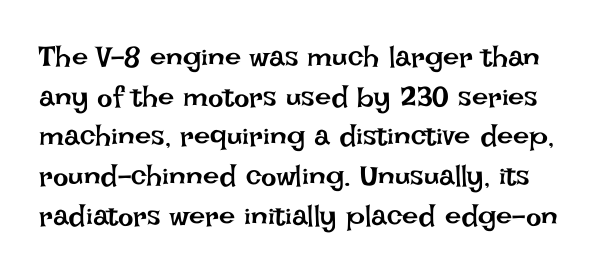
{"italic": "no", "bold": "no", "weight": "regular", "width": "normal", "stroke_contrast": "low", "x_height": "large", "monospaced": "no", "underline": "no", "line_spacing": "normal", "line_spacing_ratio": 1.37, "letter_spacing": "normal", "letter_spacing_em": 0.0, "glyph_px": 29}
